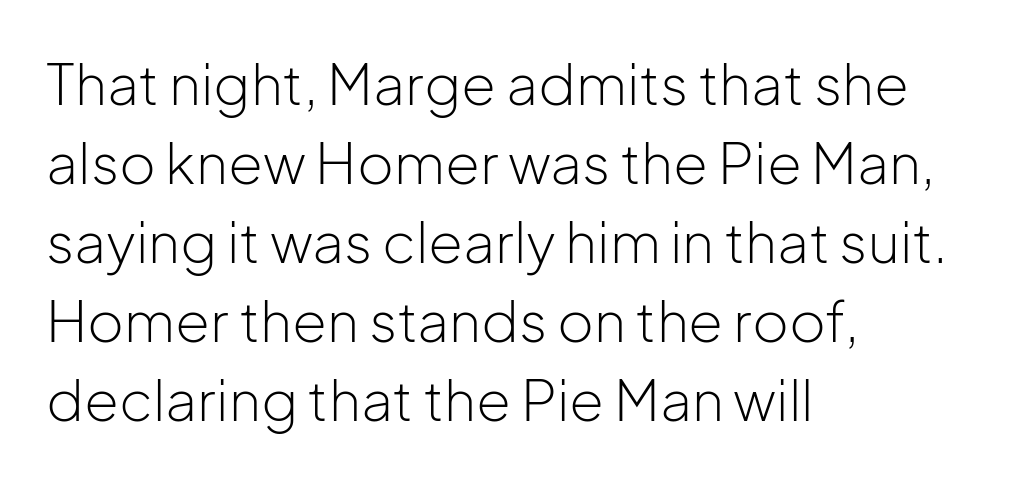
Stroke thickness stays within the range of a standard reading face or lighter. Check the space under the baseline: it is left empty. This sample uses a sans-serif face. No extra tracking has been applied to these lines. Summary of vertical rhythm: regular, with standard interline spacing.
